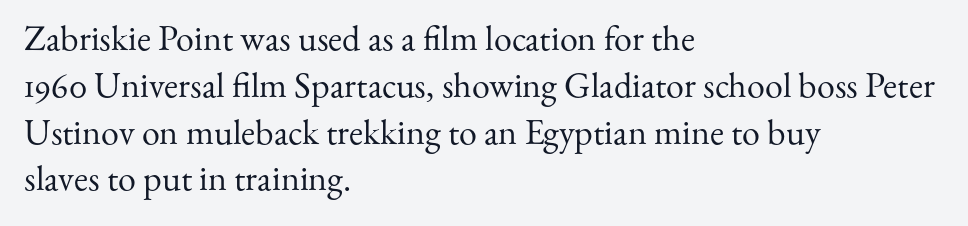
Posture: upright roman. You could not count columns in this text — the font is proportionally spaced. Nobody touched the tracking dial on this one. Type without underlining. Is the type heavy? It reads as light-to-regular instead.
